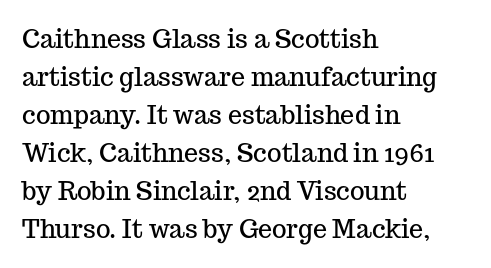
{"italic": "no", "underline": "no", "align": "left", "line_spacing": "normal", "line_spacing_ratio": 1.52, "letter_spacing": "normal", "letter_spacing_em": 0.0, "glyph_px": 25}
